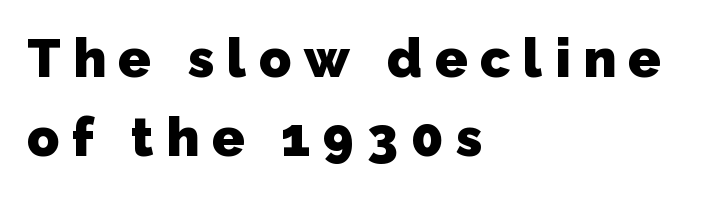
In CSS terms this would be text-align: left. These lines are rendered in a variable-pitch font. Descenders hang freely into open space. The rows are spaced the way most documents space them. I'd call this a sans setting — the letters go barefoot.
